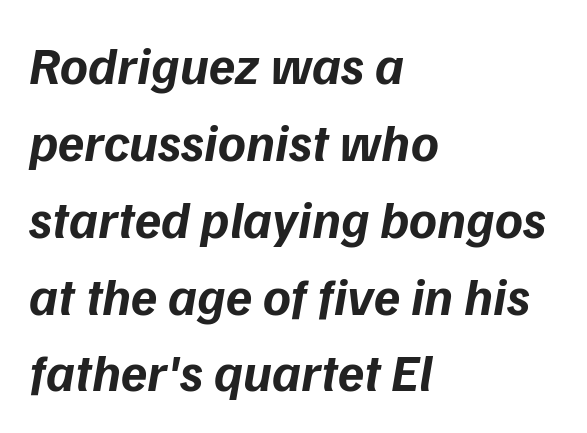
The image shows 53 px bold sans-serif type; set left-aligned, normal line spacing (1.45x), normal letter spacing, not underlined; low stroke contrast and a medium x-height.
